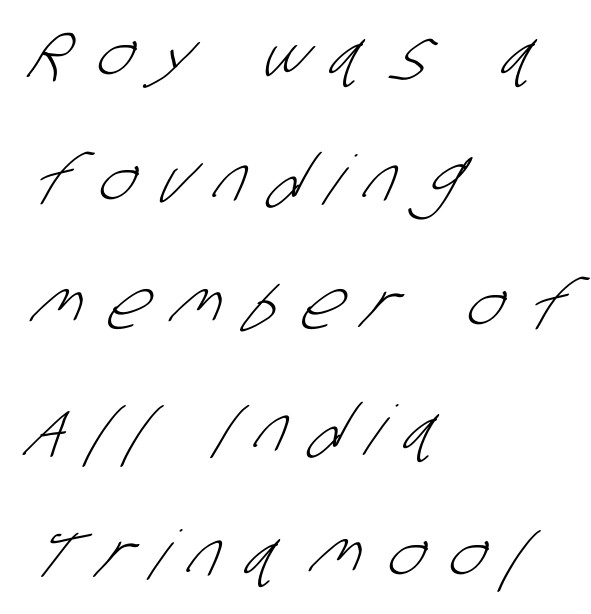
Look at the bottom of the vertical strokes: they stop flat, with no serifs. The characters are drawn with everyday or finer stroke widths. If you drew a ruler down the left edge, every line would touch it. Type without underlining.
